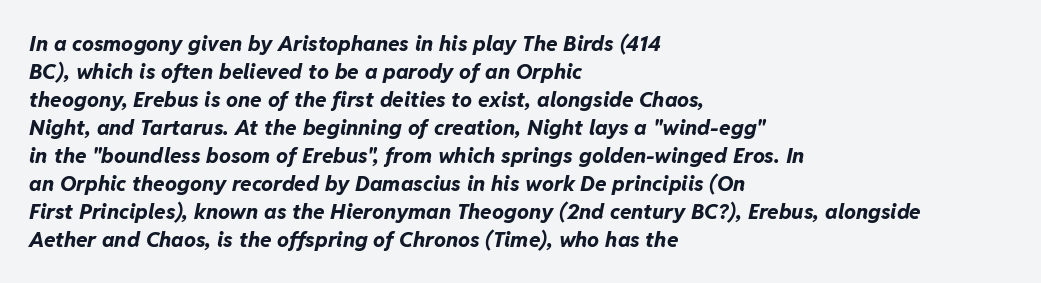
A classic flush-left, rag-right setting is used for this passage. These lines sit exactly where default settings would place them. What weight is shown? A full bold with thick strokes. Spacing between characters is what you'd get straight out of the box. The lettering tilts uniformly, giving the passage an italic look. Just letters on the line, the space beneath them empty.
